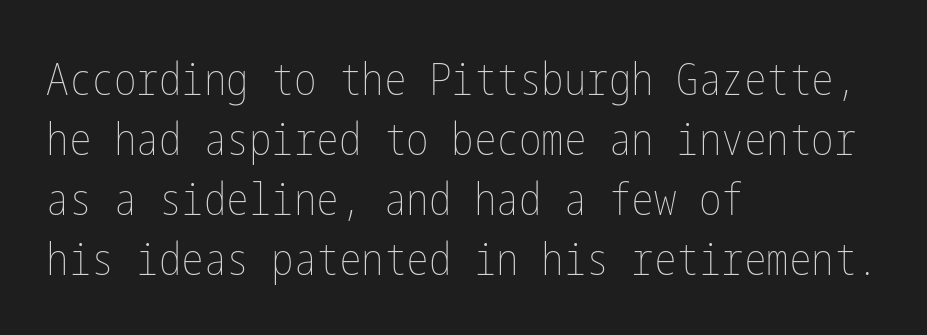
Q: Is the text bold? A: No.
Q: Is the text italic (slanted)? A: No, it is upright.
Q: Is the text underlined? A: No.
Q: How is the paragraph aligned? A: Left-aligned.
Q: Is the spacing between letters normal or unusually wide? A: Normal.
Q: Is the spacing between lines tight, normal or loose? A: Normal.
Q: Width (condensed, normal, or wide)? A: Condensed.
Q: Stroke contrast? A: Low.
Q: x-height? A: Medium.
